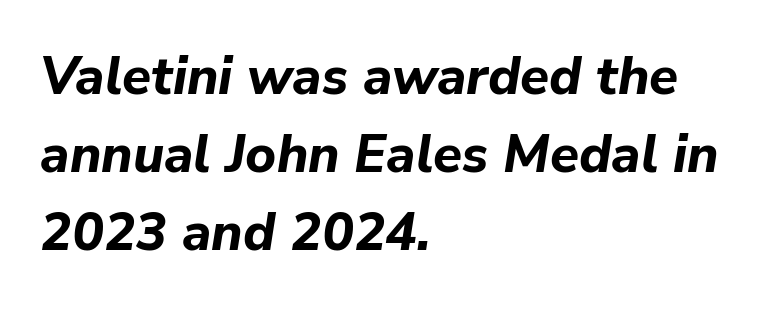
{"italic": "yes", "lean": "right", "slant_degrees": 9, "bold": "yes", "weight": "bold", "width": "normal", "stroke_contrast": "low", "x_height": "medium", "monospaced": "no", "underline": "no", "align": "left", "line_spacing": "normal", "line_spacing_ratio": 1.47, "letter_spacing": "normal", "letter_spacing_em": 0.0, "glyph_px": 53}
